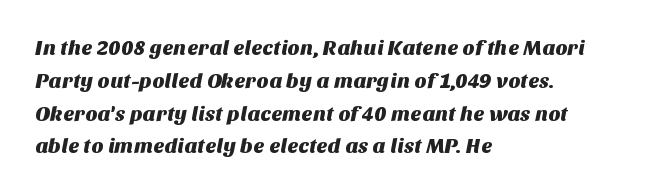
Q: Is the text underlined? A: No.
Q: How is the paragraph aligned? A: Left-aligned.
Q: Is the spacing between letters normal or unusually wide? A: Normal.
Q: Is the spacing between lines tight, normal or loose? A: Normal.
